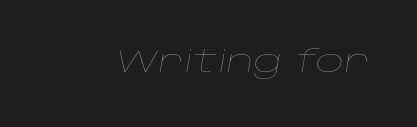
Short note: letters normally spaced. Spacing verdict: proportional, widths tailored to each character. Is the type slanted? Yes — the strokes lean at a clear angle. A light-to-regular cut is what we see here. Check the space under the baseline: it is left empty.
